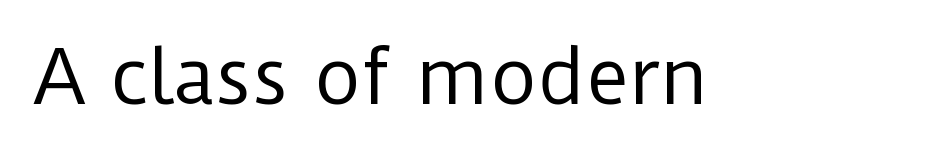
Q: Is the text bold? A: No.
Q: Is the text italic (slanted)? A: No, it is upright.
Q: Is the typeface a serif or a sans-serif typeface? A: Sans-serif.
Q: Is the text underlined? A: No.
Q: Is the spacing between letters normal or unusually wide? A: Normal.
Q: Width (condensed, normal, or wide)? A: Normal.
Q: Stroke contrast? A: Low.
Q: x-height? A: Medium.
Q: Monospaced? A: No.
